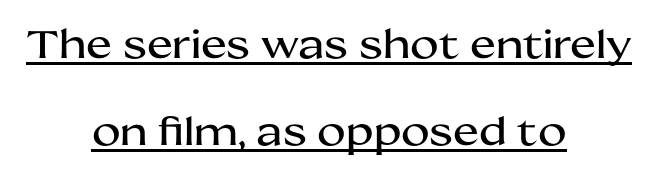
{"italic": "no", "width": "wide", "stroke_contrast": "medium", "x_height": "medium", "monospaced": "no", "underline": "yes", "align": "center", "line_spacing": "loose", "line_spacing_ratio": 2.22, "letter_spacing": "normal", "letter_spacing_em": 0.0, "glyph_px": 39}
